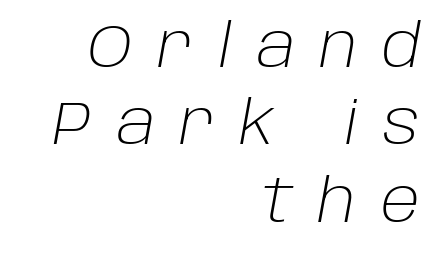
{"italic": "yes", "lean": "right", "slant_degrees": 10, "bold": "no", "weight": "light", "width": "normal", "stroke_contrast": "low", "x_height": "large", "monospaced": "no", "underline": "no", "align": "right", "line_spacing": "normal", "line_spacing_ratio": 1.27, "letter_spacing": "wide", "letter_spacing_em": 0.41, "glyph_px": 61}
